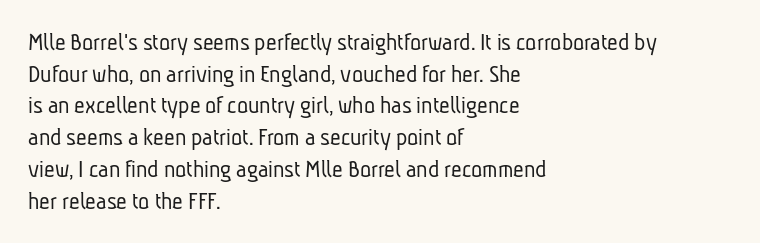
The horizontal fit of the characters is conventional and even. Any mark beneath the type? The region is blank. The passage shown is not bold in any degree. The text block is weighted toward the left margin, trailing off unevenly rightward.
